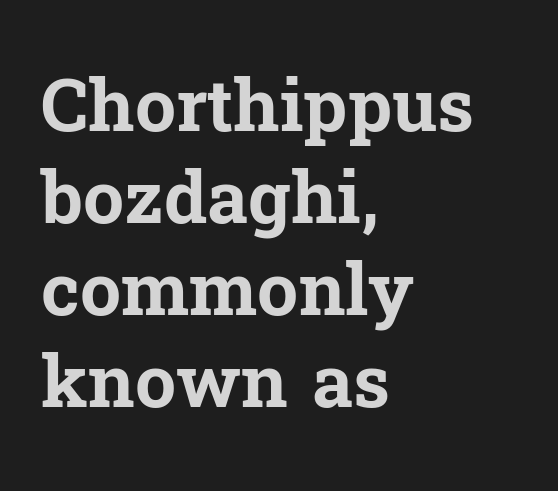
Weight check: bold — yes, fully. Summary of vertical rhythm: regular, with standard interline spacing. A classic flush-left, rag-right setting is used for this passage. Is there any slant? The stems are plumb.
